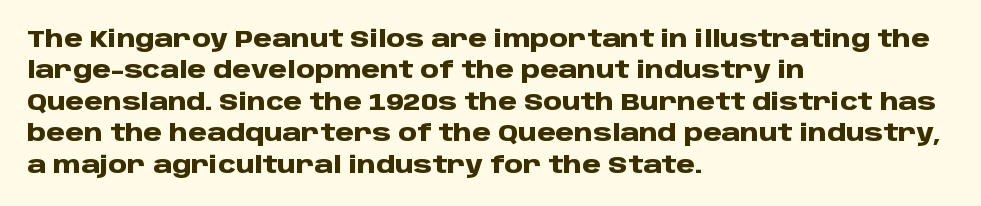
Caption: standard tracking, unaltered. In CSS terms this would be text-align: left. Unlike italic type, these characters show no tilt at all. A dark, heavy texture on the line: the type is bold.
